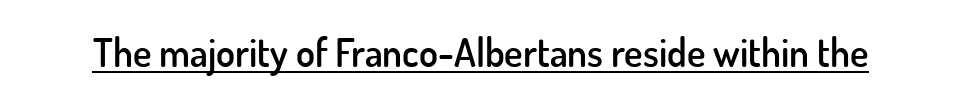
{"serif": "no", "italic": "no", "bold": "semi", "weight": "semibold", "width": "normal", "stroke_contrast": "low", "x_height": "small", "monospaced": "no", "underline": "yes", "letter_spacing": "normal", "letter_spacing_em": 0.0, "glyph_px": 39}
